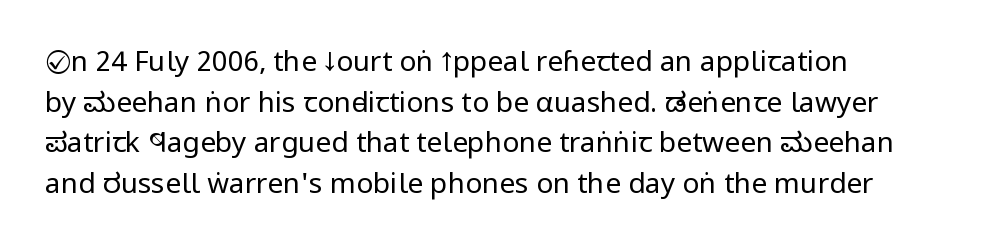
The image shows 28 px regular-weight, condensed sans-serif type, upright; set left-aligned, normal line spacing (1.45x), normal letter spacing, not underlined; low stroke contrast and a large x-height.
